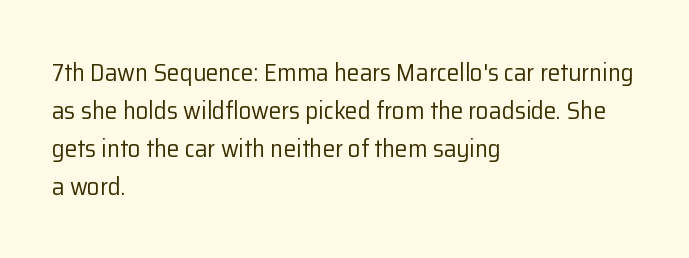
The font's upright variant was chosen for this text. The specimen omits any rule beneath the text block's lines. All the whitespace from short lines collects on the right. Tracking here is standard; glyphs follow each other at the usual distance.
